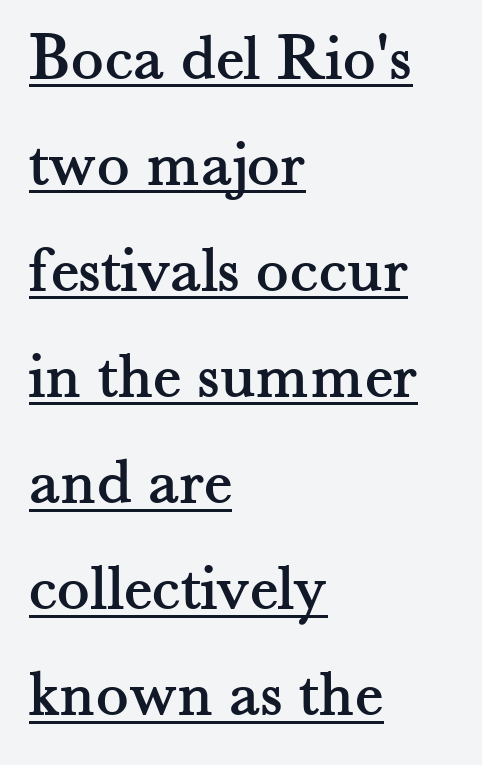
{"serif": "yes", "italic": "no", "width": "normal", "stroke_contrast": "medium", "x_height": "small", "monospaced": "no", "underline": "yes", "align": "left", "line_spacing": "normal", "line_spacing_ratio": 1.56, "letter_spacing": "normal", "letter_spacing_em": 0.0, "glyph_px": 68}
